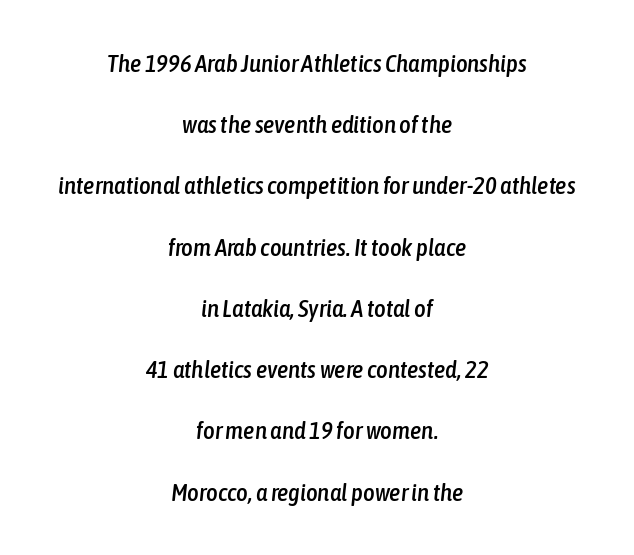
{"italic": "yes", "lean": "right", "slant_degrees": 6, "underline": "no", "align": "center", "line_spacing": "loose", "line_spacing_ratio": 2.45, "letter_spacing": "normal", "letter_spacing_em": 0.0, "glyph_px": 25}
